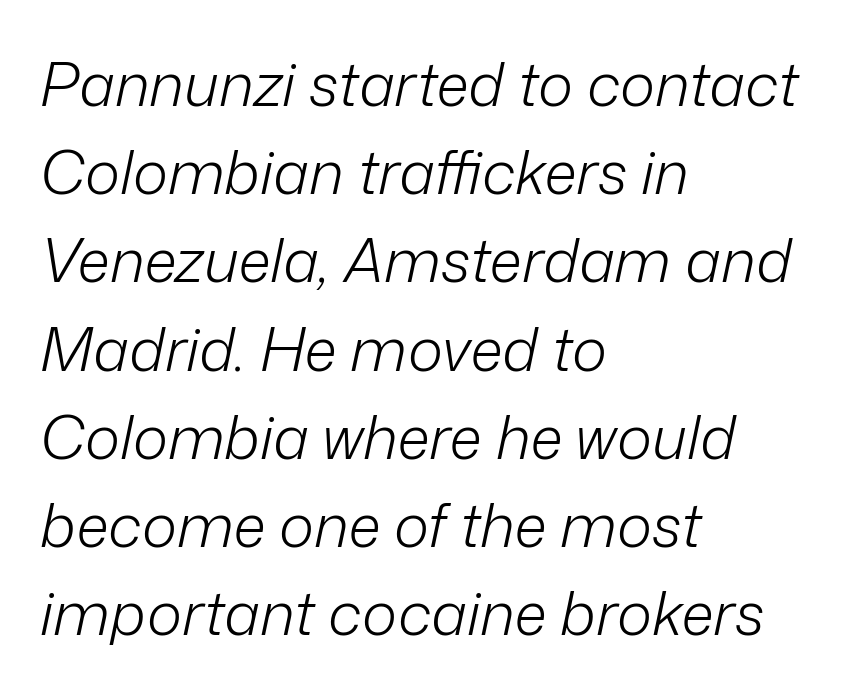
{"italic": "yes", "lean": "right", "slant_degrees": 12, "bold": "no", "weight": "light", "width": "normal", "stroke_contrast": "low", "x_height": "medium", "monospaced": "no", "underline": "no", "align": "left", "line_spacing": "normal", "line_spacing_ratio": 1.47, "letter_spacing": "normal", "letter_spacing_em": 0.0, "glyph_px": 60}
